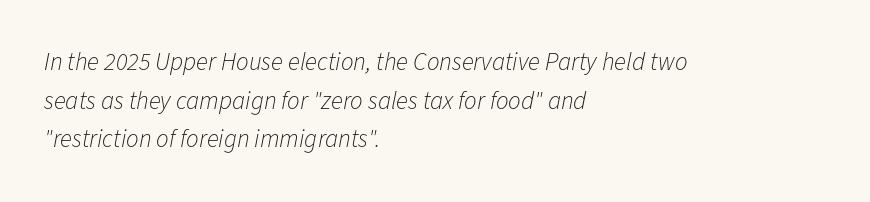
Tracking here is standard; glyphs follow each other at the usual distance. What's the leading like? Ordinary, nothing unusual. Stroke mass is kept to a normal reading level or below. There's an unmistakable incline to the writing here. Honestly, there is no underline to notice here at all. The typesetter chose a ragged-right arrangement here.
